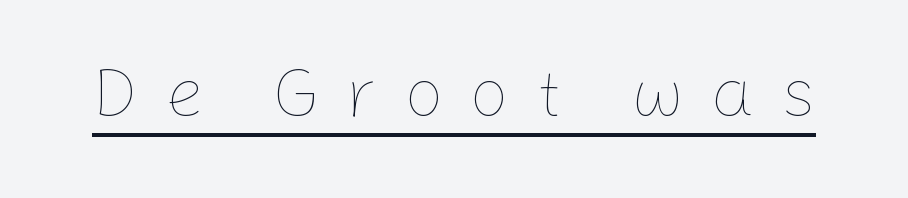
Q: Is the text bold? A: No.
Q: Is the text italic (slanted)? A: No, it is upright.
Q: Is the text underlined? A: Yes.
Q: Is the spacing between letters normal or unusually wide? A: Unusually wide.
Q: Width (condensed, normal, or wide)? A: Normal.
Q: Stroke contrast? A: Low.
Q: x-height? A: Medium.
Q: Monospaced? A: No.
